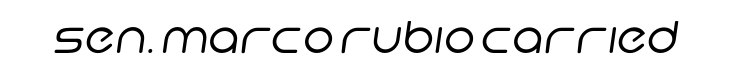
The image shows 44 px regular-weight sans-serif type; set normal letter spacing, not underlined; low stroke contrast and a large x-height.
